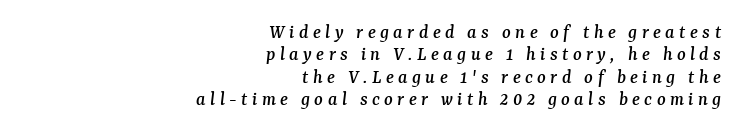
Q: Is the text italic (slanted)? A: Yes, it leans right by about 7 degrees.
Q: Is the text underlined? A: No.
Q: How is the paragraph aligned? A: Right-aligned.
Q: Is the spacing between letters normal or unusually wide? A: Unusually wide.
Q: Is the spacing between lines tight, normal or loose? A: Tight.
